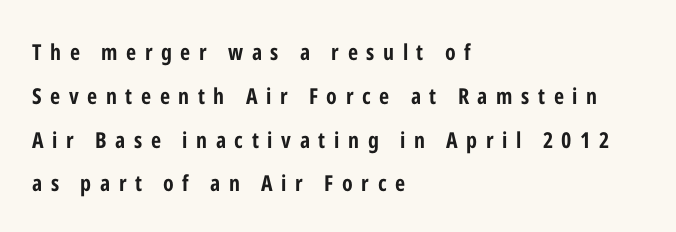
The image shows 22 px bold type, upright; set left-aligned, loose line spacing (1.99x), unusually wide letter spacing (+0.39 em), not underlined.
